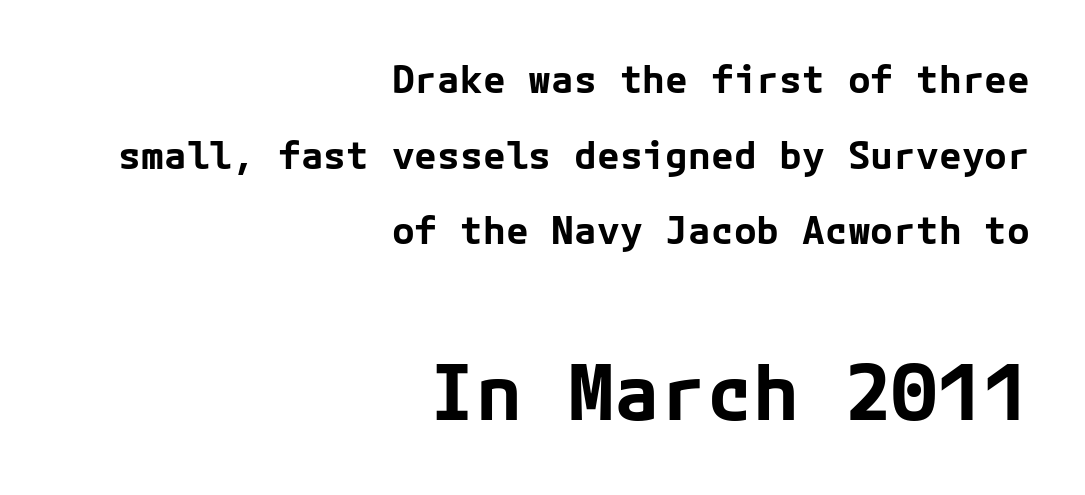
The image shows 77 px bold sans-serif type, upright; set right-aligned, loose line spacing (1.99x), normal letter spacing, not underlined; the second (bottom) block is 2.03x larger; low stroke contrast and a medium x-height.
